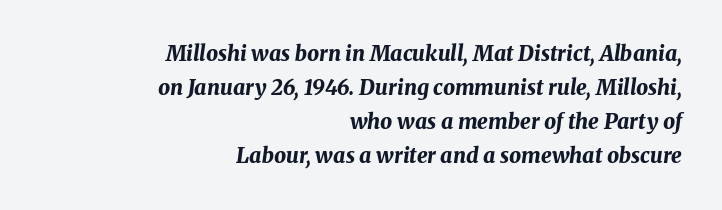
Q: Is the text bold? A: Yes.
Q: Is the text italic (slanted)? A: Yes, it leans right by about 8 degrees.
Q: Is the text underlined? A: No.
Q: How is the paragraph aligned? A: Right-aligned.
Q: Is the spacing between letters normal or unusually wide? A: Normal.
Q: Is the spacing between lines tight, normal or loose? A: Normal.
